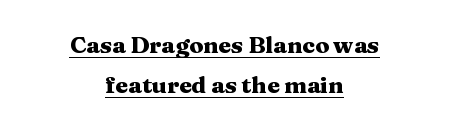
Q: Is the text bold? A: Yes.
Q: Is the text italic (slanted)? A: No, it is upright.
Q: Is the text underlined? A: Yes.
Q: How is the paragraph aligned? A: Centered.
Q: Is the spacing between letters normal or unusually wide? A: Normal.
